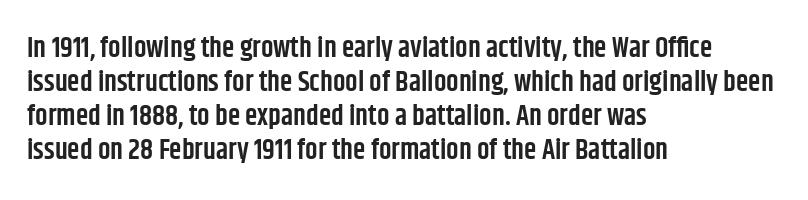
The image shows 28 px semibold, condensed sans-serif type, upright; set left-aligned, line spacing 1.21x, normal letter spacing, not underlined; low stroke contrast and a large x-height.
